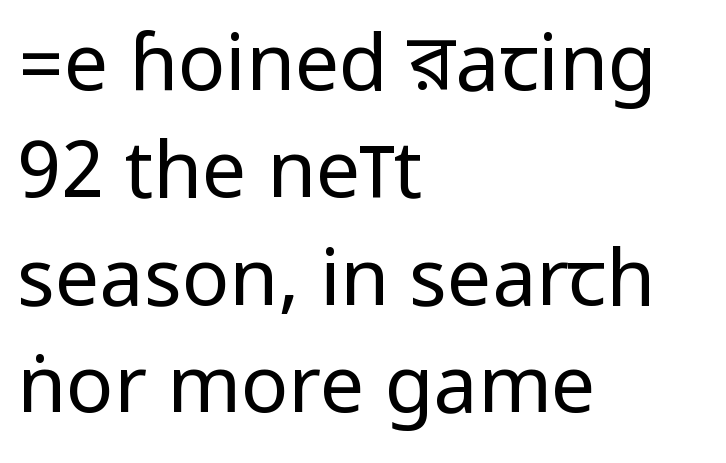
Check under the words: just untouched page. Each new line begins a customary step beneath the previous one. Short and long lines alike share a common starting point at left. Standard letterfit; no display-style spreading of the glyphs. Stems and bowls with no extra thickness — not bold.
